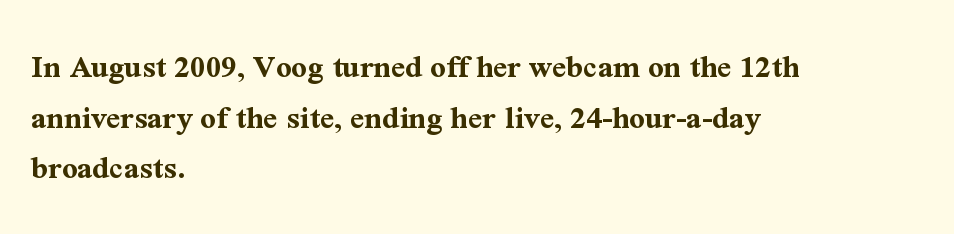
The image shows 34 px bold serif type, upright; set left-aligned, normal line spacing (1.49x), normal letter spacing, not underlined; medium stroke contrast and a medium x-height.
